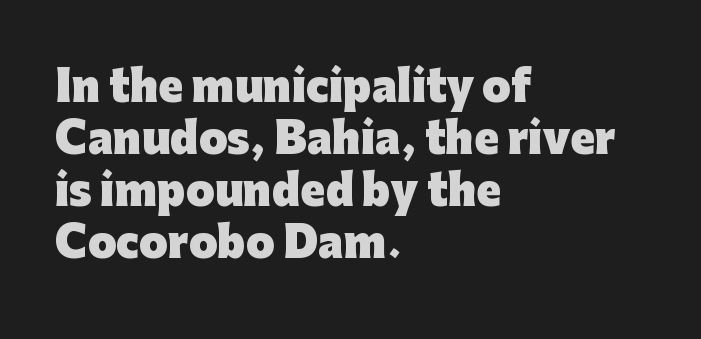
Q: Is the text bold? A: Yes.
Q: Is the text italic (slanted)? A: No, it is upright.
Q: Is the typeface a serif or a sans-serif typeface? A: Sans-serif.
Q: Is the text underlined? A: No.
Q: How is the paragraph aligned? A: Left-aligned.
Q: Is the spacing between letters normal or unusually wide? A: Normal.
Q: Is the spacing between lines tight, normal or loose? A: Normal.
Q: Width (condensed, normal, or wide)? A: Normal.
Q: Stroke contrast? A: Low.
Q: x-height? A: Medium.
Q: Monospaced? A: No.
